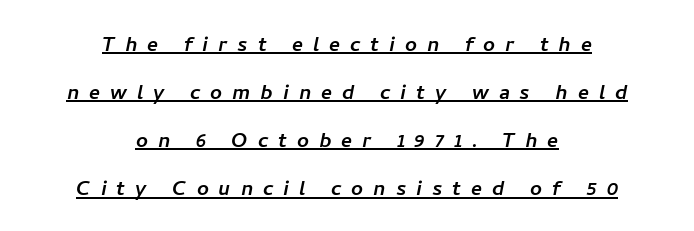
A typographer would call this underscored text. Typeset on center — no edge is straight. Glyph-to-glyph distance is far greater than everyday printed text.
